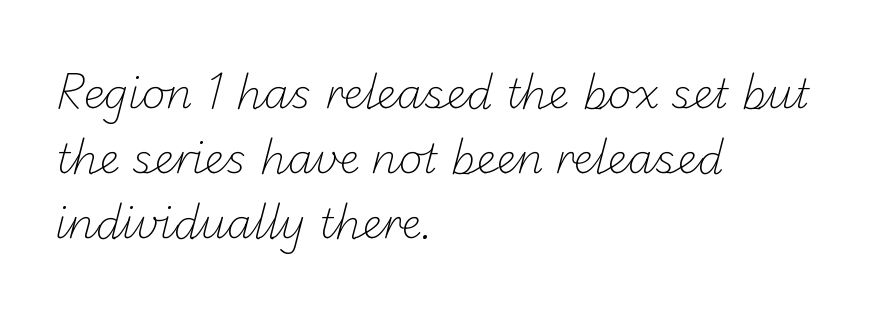
The image shows 41 px light sans-serif type; set left-aligned, normal line spacing (1.59x), normal letter spacing, not underlined; low stroke contrast and a small x-height.
